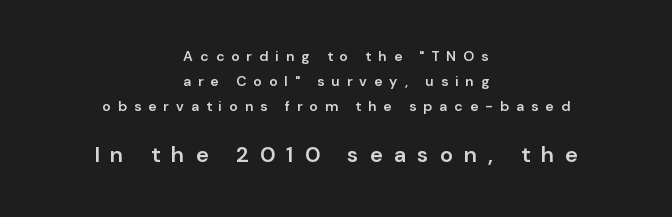
{"italic": "no", "bold": "semi", "underline": "no", "align": "center", "line_spacing_ratio": 1.8, "letter_spacing": "wide", "letter_spacing_em": 0.5, "larger_block": "second", "size_ratio": 1.57, "glyph_px": 22}
